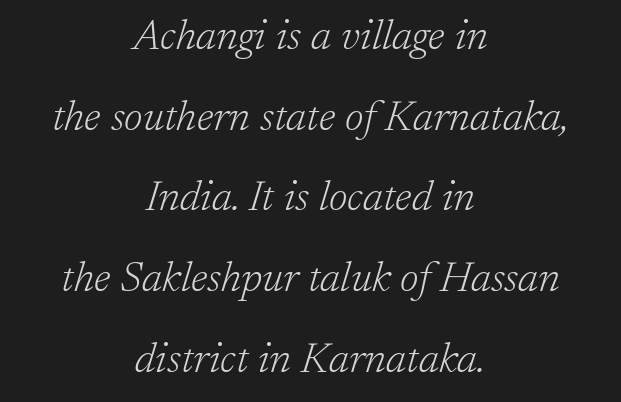
The image shows 42 px light serif type, italic (leaning right); set centered, loose line spacing (1.92x), normal letter spacing, not underlined; low stroke contrast and a medium x-height.
